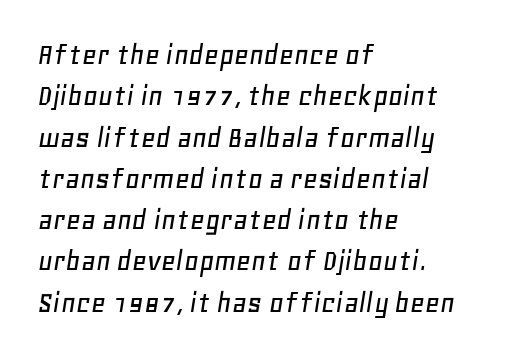
Q: Is the text italic (slanted)? A: Yes, it leans right by about 11 degrees.
Q: Is the text underlined? A: No.
Q: How is the paragraph aligned? A: Left-aligned.
Q: Is the spacing between letters normal or unusually wide? A: Normal.
Q: Is the spacing between lines tight, normal or loose? A: Normal.
Q: Width (condensed, normal, or wide)? A: Normal.
Q: Stroke contrast? A: Low.
Q: x-height? A: Large.
Q: Monospaced? A: No.
